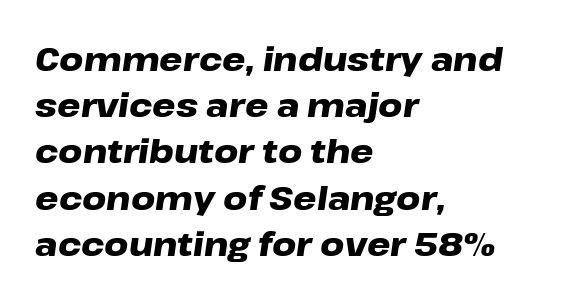
Set as a true bold cut, around the 700 mark. Style check: oblique. The line-height multiplier appears to be the usual default. Nobody drew a line under any word here.
